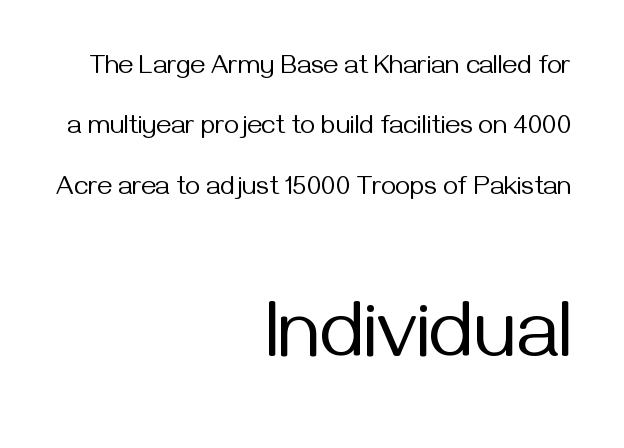
Q: Is the text bold? A: No.
Q: Is the text italic (slanted)? A: No, it is upright.
Q: Is the typeface a serif or a sans-serif typeface? A: Sans-serif.
Q: Is the text underlined? A: No.
Q: How is the paragraph aligned? A: Right-aligned.
Q: Is the spacing between letters normal or unusually wide? A: Normal.
Q: Is the spacing between lines tight, normal or loose? A: Loose.
Q: Which block of text is set in a larger size, the first (top) or the second (bottom)? A: The second (bottom) one.
Q: Width (condensed, normal, or wide)? A: Normal.
Q: Stroke contrast? A: Medium.
Q: x-height? A: Medium.
Q: Monospaced? A: No.
